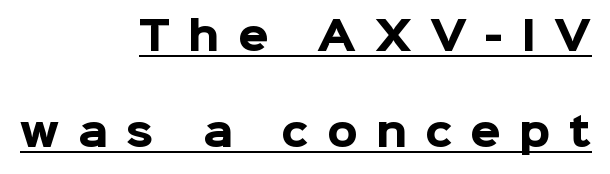
The image shows 39 px heavy sans-serif type, upright; set right-aligned, loose line spacing (2.45x), unusually wide letter spacing (+0.47 em), underlined; low stroke contrast and a medium x-height.
